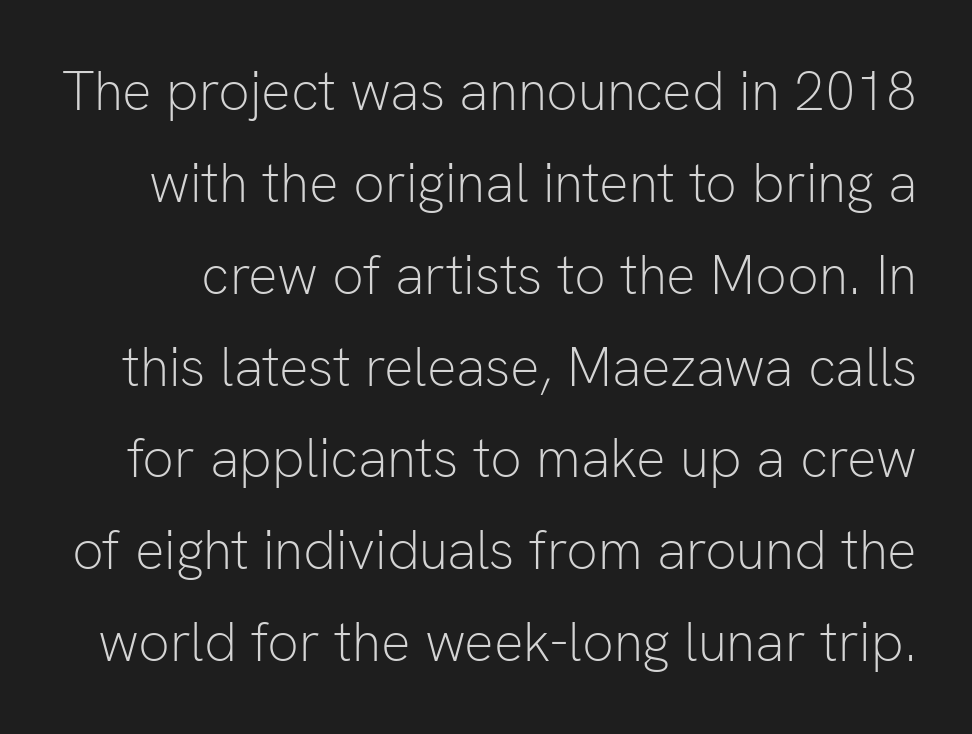
Nobody drew a line under any word here. Stroke mass is kept to a normal reading level or below. Honestly, the letter spacing is just normal — you wouldn't notice it. If you measured baseline to baseline, you'd find a middling distance. Proportional: the letters do not fall into vertical columns. This sample uses an upright cut, with every glyph sitting square on the baseline.
